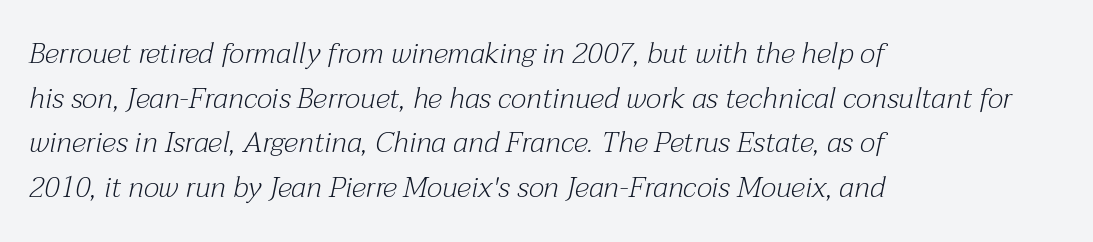
One-word summary of the alignment: left. The face looks like a standard text weight, possibly lighter. Regarding serifs, this sample has them. The face used here is proportionally spaced, like ordinary book or web type. A clean baseline with only descenders dipping below it. Glyph-to-glyph distance matches everyday printed text.
